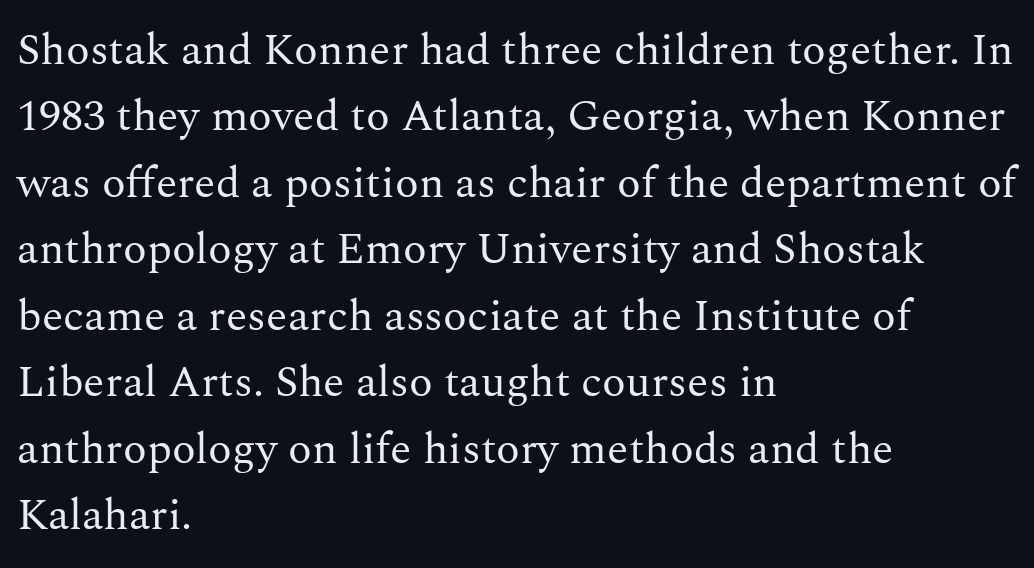
The image shows 44 px regular-weight serif type, upright; set left-aligned, normal line spacing (1.51x), normal letter spacing, not underlined; medium stroke contrast and a medium x-height.
